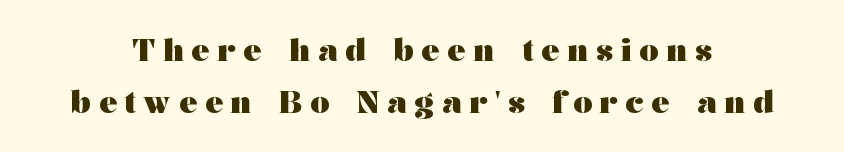
Each letter's strokes conclude with small projecting serifs. The letters stand upright; this is a roman face. Anything drawn beneath the words? Only blank space. Caption: expanded tracking, letters set apart. Does the weight exceed regular? Yes, all the way to bold.
